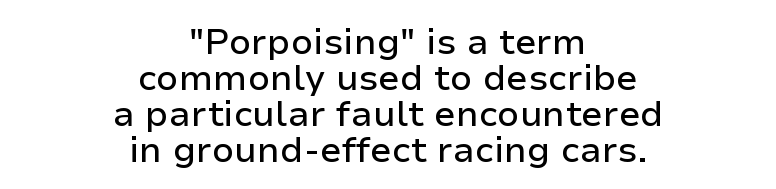
{"serif": "no", "italic": "no", "width": "normal", "stroke_contrast": "low", "x_height": "medium", "monospaced": "no", "underline": "no", "align": "center", "line_spacing": "tight", "line_spacing_ratio": 1.0, "letter_spacing": "normal", "letter_spacing_em": 0.0, "glyph_px": 36}
